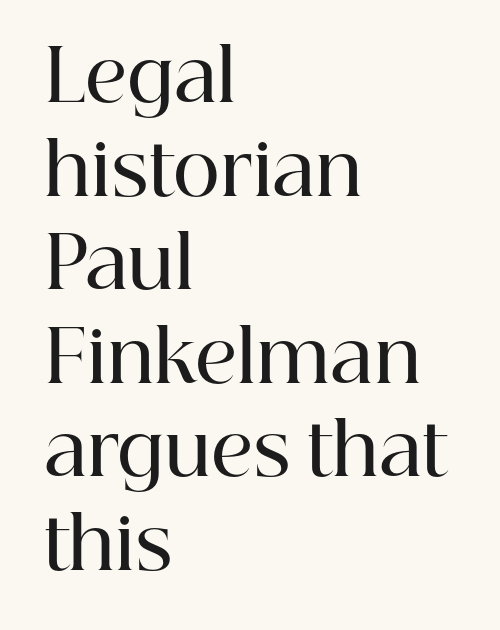
{"serif": "yes", "italic": "no", "bold": "semi", "weight": "semibold", "width": "normal", "stroke_contrast": "high", "x_height": "medium", "monospaced": "no", "underline": "no", "align": "left", "line_spacing": "normal", "line_spacing_ratio": 1.3, "letter_spacing": "normal", "letter_spacing_em": 0.0, "glyph_px": 72}
